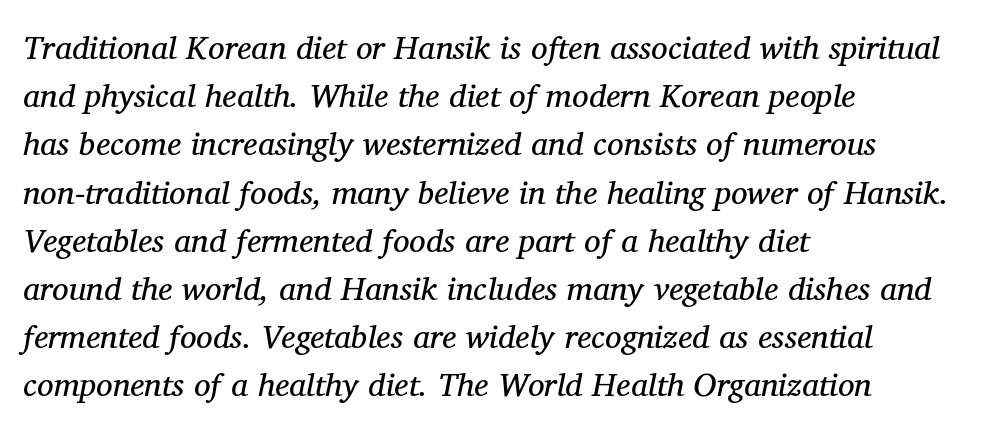
Is the type slanted? Yes — the strokes lean at a clear angle. A clean baseline with only descenders dipping below it. Is this a heavy cut? Hardly; it is regular or lighter. Does the copy run flush right? No — it runs flush left.
